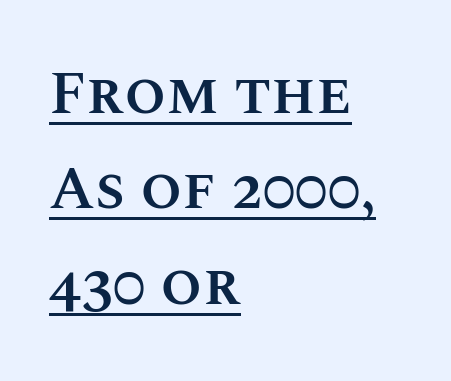
Q: Is the text bold? A: Semi-bold.
Q: Is the text italic (slanted)? A: No, it is upright.
Q: Is the text underlined? A: Yes.
Q: How is the paragraph aligned? A: Left-aligned.
Q: Is the spacing between letters normal or unusually wide? A: Normal.
Q: Is the spacing between lines tight, normal or loose? A: Normal.
Q: Width (condensed, normal, or wide)? A: Normal.
Q: Stroke contrast? A: Medium.
Q: x-height? A: Large.
Q: Monospaced? A: No.
